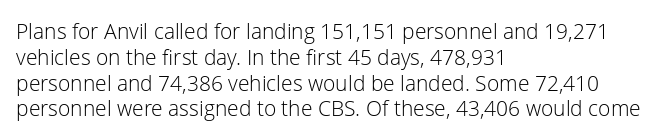
{"italic": "no", "bold": "no", "underline": "no", "align": "left", "line_spacing_ratio": 1.23, "letter_spacing": "normal", "letter_spacing_em": 0.0, "glyph_px": 21}
